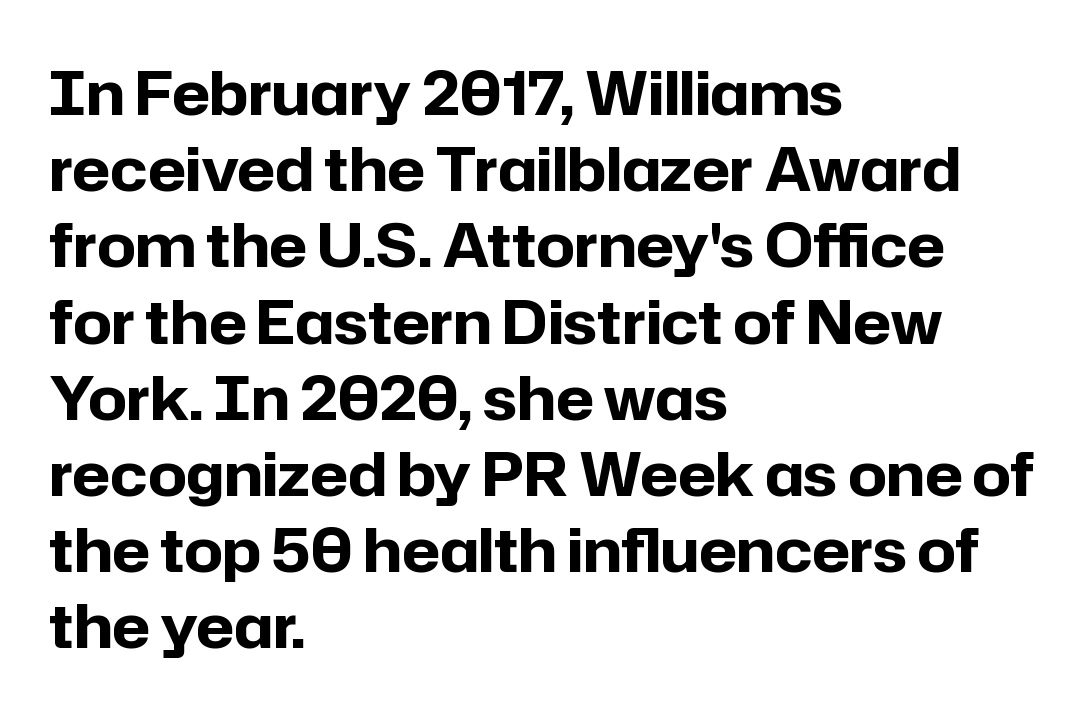
The image shows 60 px bold sans-serif type, upright; set left-aligned, normal line spacing (1.27x), normal letter spacing, not underlined; low stroke contrast and a medium x-height.
